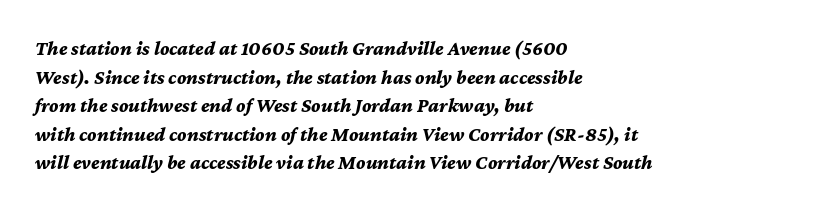
{"italic": "yes", "lean": "right", "slant_degrees": 12, "bold": "yes", "underline": "no", "align": "left", "line_spacing": "normal", "line_spacing_ratio": 1.43, "letter_spacing": "normal", "letter_spacing_em": 0.0, "glyph_px": 20}
